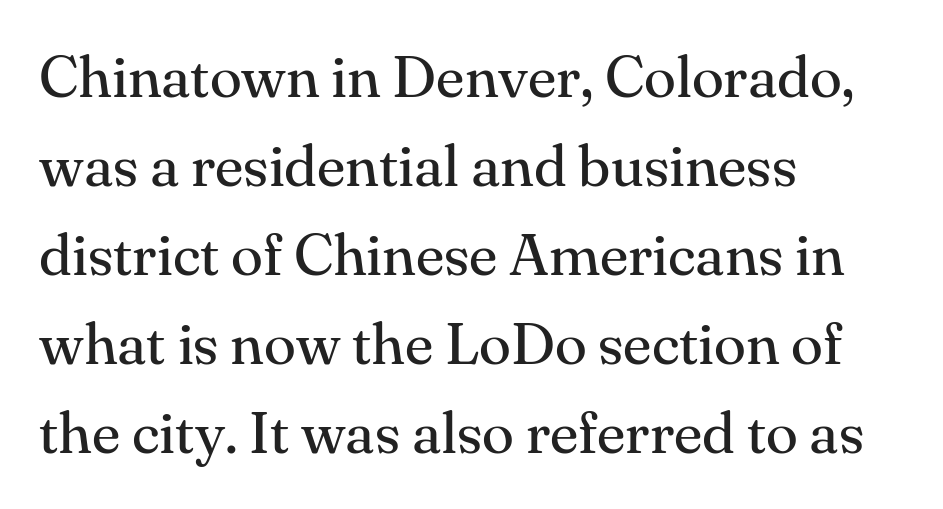
{"serif": "yes", "italic": "no", "bold": "no", "weight": "regular", "width": "normal", "stroke_contrast": "medium", "x_height": "small", "monospaced": "no", "underline": "no", "align": "left", "line_spacing": "normal", "line_spacing_ratio": 1.51, "letter_spacing": "normal", "letter_spacing_em": 0.0, "glyph_px": 59}
